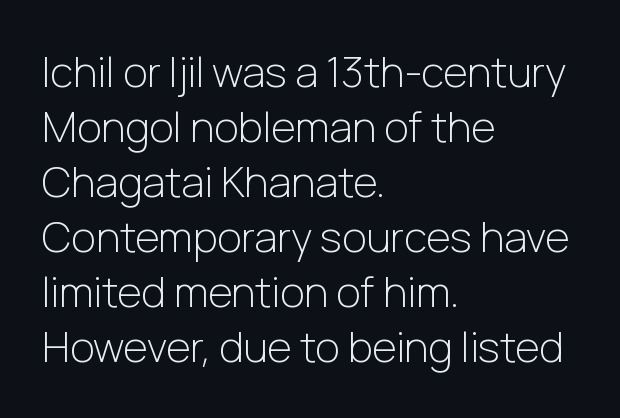
{"serif": "no", "italic": "no", "bold": "no", "weight": "light", "width": "normal", "stroke_contrast": "low", "x_height": "medium", "monospaced": "no", "underline": "no", "align": "left", "line_spacing": "normal", "line_spacing_ratio": 1.31, "letter_spacing": "normal", "letter_spacing_em": 0.0, "glyph_px": 42}
